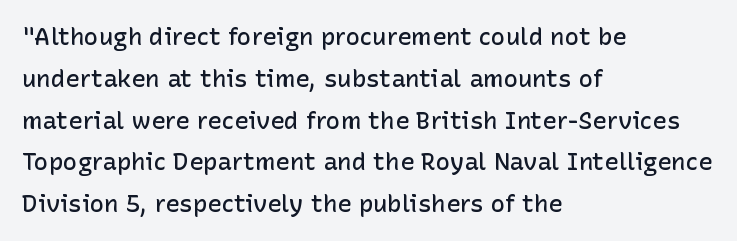
Q: Is the text bold? A: Semi-bold.
Q: Is the text italic (slanted)? A: No, it is upright.
Q: Is the text underlined? A: No.
Q: How is the paragraph aligned? A: Left-aligned.
Q: Is the spacing between letters normal or unusually wide? A: Normal.
